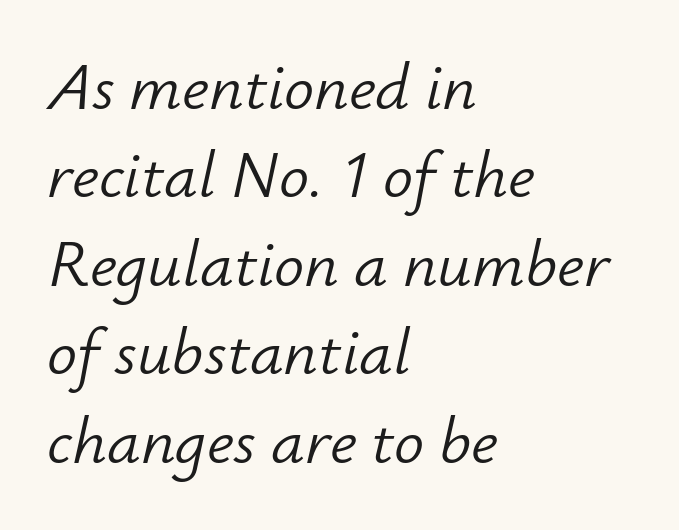
{"italic": "yes", "lean": "right", "slant_degrees": 12, "bold": "no", "weight": "light", "width": "normal", "stroke_contrast": "low", "x_height": "small", "monospaced": "no", "underline": "no", "align": "left", "line_spacing": "normal", "line_spacing_ratio": 1.32, "letter_spacing": "normal", "letter_spacing_em": 0.0, "glyph_px": 67}
